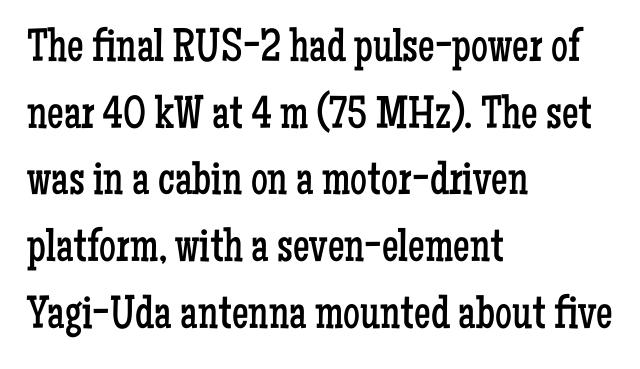
Q: Is the text bold? A: No.
Q: Is the text italic (slanted)? A: No, it is upright.
Q: Is the typeface a serif or a sans-serif typeface? A: Serif.
Q: Is the text underlined? A: No.
Q: How is the paragraph aligned? A: Left-aligned.
Q: Is the spacing between letters normal or unusually wide? A: Normal.
Q: Is the spacing between lines tight, normal or loose? A: Normal.
Q: Width (condensed, normal, or wide)? A: Condensed.
Q: Stroke contrast? A: Low.
Q: x-height? A: Medium.
Q: Monospaced? A: No.
